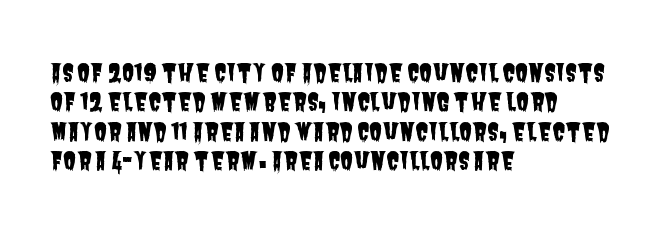
{"underline": "no", "align": "left", "line_spacing_ratio": 1.22, "letter_spacing": "normal", "letter_spacing_em": 0.0, "glyph_px": 24}
